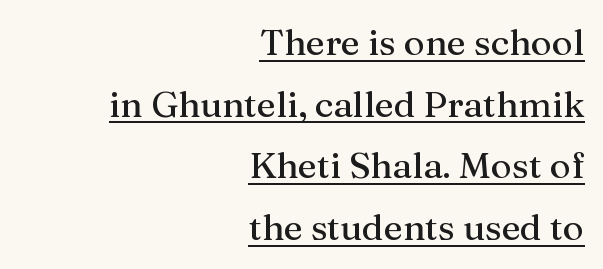
Q: Is the text italic (slanted)? A: No, it is upright.
Q: Is the typeface a serif or a sans-serif typeface? A: Serif.
Q: Is the text underlined? A: Yes.
Q: How is the paragraph aligned? A: Right-aligned.
Q: Is the spacing between letters normal or unusually wide? A: Normal.
Q: Width (condensed, normal, or wide)? A: Normal.
Q: Stroke contrast? A: Medium.
Q: x-height? A: Medium.
Q: Monospaced? A: No.
